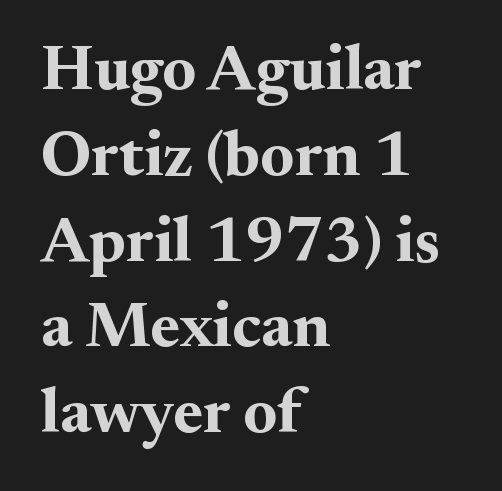
Q: Is the text bold? A: Yes.
Q: Is the text italic (slanted)? A: No, it is upright.
Q: Is the typeface a serif or a sans-serif typeface? A: Serif.
Q: Is the text underlined? A: No.
Q: How is the paragraph aligned? A: Left-aligned.
Q: Is the spacing between letters normal or unusually wide? A: Normal.
Q: Is the spacing between lines tight, normal or loose? A: Normal.
Q: Width (condensed, normal, or wide)? A: Normal.
Q: Stroke contrast? A: Medium.
Q: x-height? A: Small.
Q: Monospaced? A: No.
